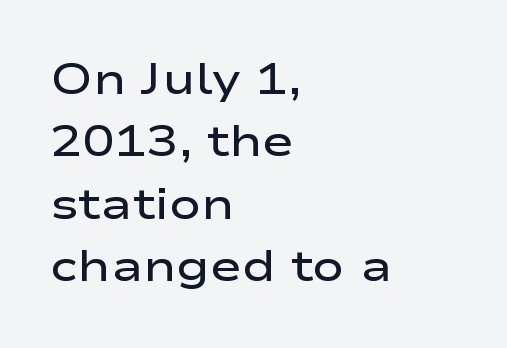
The specimen reads as upright at a glance. Examine the stroke ends and you'll find no serifs. Nothing unusual about the tracking: characters are spaced as the font intends. Typeset ragged right — the left edge is the straight one. This sample keeps an unexceptional amount of space between lines.
